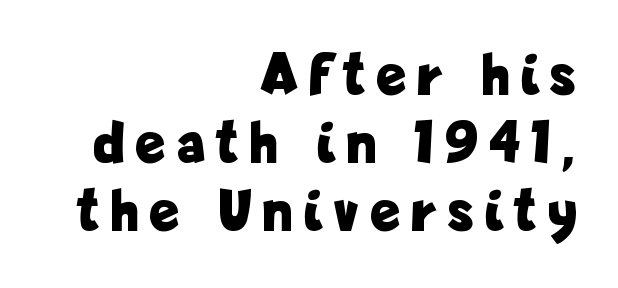
Looks like regular typesetting: each glyph gets only the width it needs. The paragraph has a hard right edge and a soft left edge. Grotesque or geometric, the face here clearly has no serifs. A typesetter would call this heavily tracked-out type. Students, observe: this is what under-led, compact text looks like. These lines were composed using upright roman letters.
